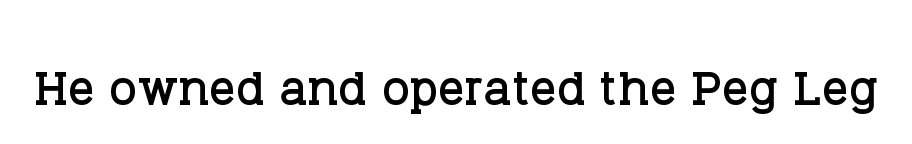
Q: Is the text italic (slanted)? A: No, it is upright.
Q: Is the typeface a serif or a sans-serif typeface? A: Serif.
Q: Is the text underlined? A: No.
Q: Is the spacing between letters normal or unusually wide? A: Normal.
Q: Width (condensed, normal, or wide)? A: Normal.
Q: Stroke contrast? A: Low.
Q: x-height? A: Large.
Q: Monospaced? A: No.
